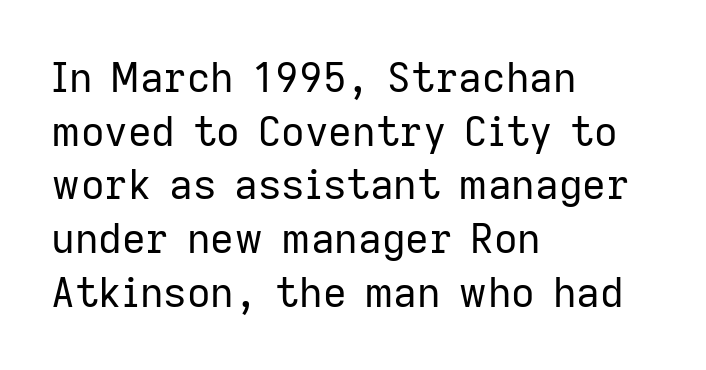
{"serif": "no", "italic": "no", "bold": "no", "weight": "regular", "width": "normal", "stroke_contrast": "low", "x_height": "medium", "monospaced": "no", "underline": "no", "align": "left", "line_spacing": "normal", "line_spacing_ratio": 1.31, "letter_spacing": "normal", "letter_spacing_em": 0.0, "glyph_px": 41}
